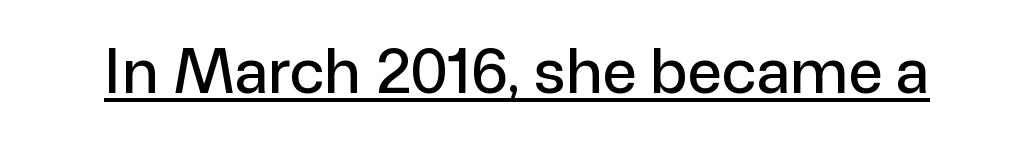
The image shows 61 px sans-serif type, upright; set normal letter spacing, underlined; low stroke contrast and a medium x-height.
